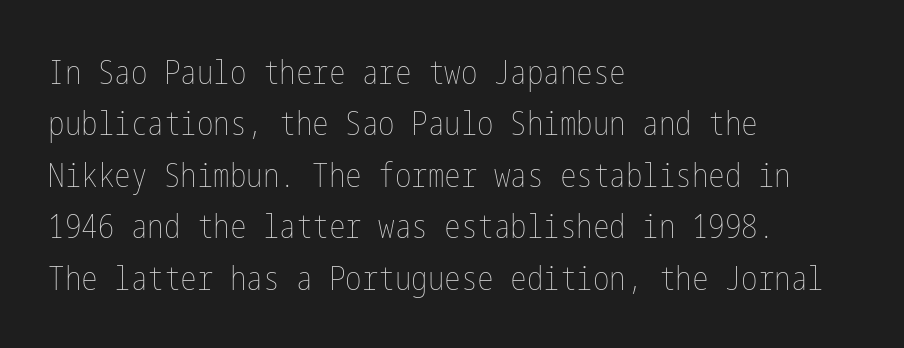
The image shows 33 px thin, condensed type, upright; set left-aligned, normal line spacing (1.56x), normal letter spacing, not underlined; low stroke contrast and a medium x-height.
